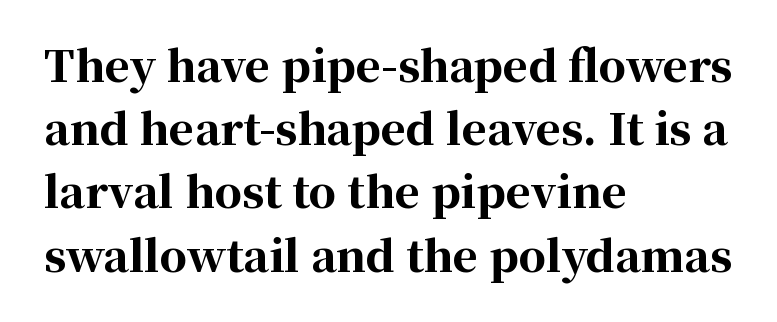
Regarding leading, the lines here are spaced in the standard way. Looks like regular typesetting: each glyph gets only the width it needs. Descenders are the only things crossing below the line. Vertical strokes here are truly vertical.
